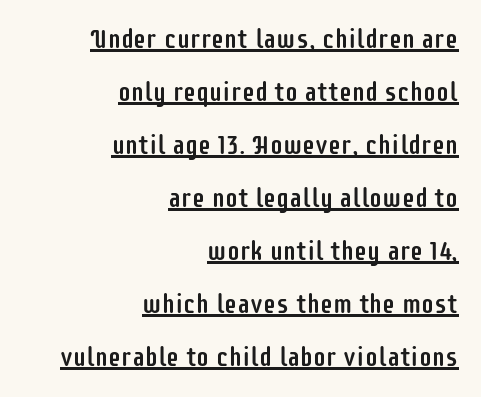
Q: Is the text italic (slanted)? A: No, it is upright.
Q: Is the text underlined? A: Yes.
Q: How is the paragraph aligned? A: Right-aligned.
Q: Is the spacing between letters normal or unusually wide? A: Normal.
Q: Is the spacing between lines tight, normal or loose? A: Loose.
